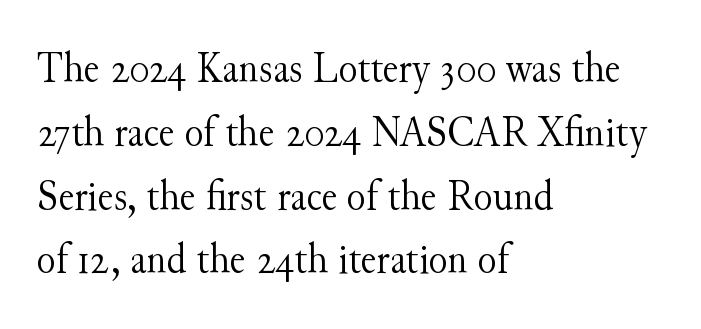
{"serif": "yes", "italic": "no", "bold": "no", "weight": "light", "width": "normal", "stroke_contrast": "medium", "x_height": "small", "monospaced": "no", "underline": "no", "align": "left", "line_spacing": "normal", "line_spacing_ratio": 1.45, "letter_spacing": "normal", "letter_spacing_em": 0.0, "glyph_px": 44}
